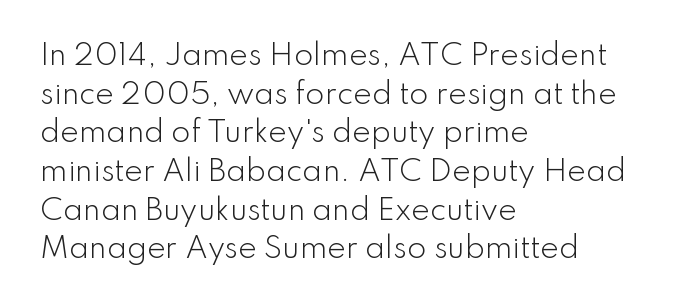
Q: Is the text bold? A: No.
Q: Is the text italic (slanted)? A: No, it is upright.
Q: Is the typeface a serif or a sans-serif typeface? A: Sans-serif.
Q: Is the text underlined? A: No.
Q: How is the paragraph aligned? A: Left-aligned.
Q: Is the spacing between letters normal or unusually wide? A: Normal.
Q: Is the spacing between lines tight, normal or loose? A: Normal.
Q: Width (condensed, normal, or wide)? A: Normal.
Q: Stroke contrast? A: Low.
Q: x-height? A: Small.
Q: Monospaced? A: No.
